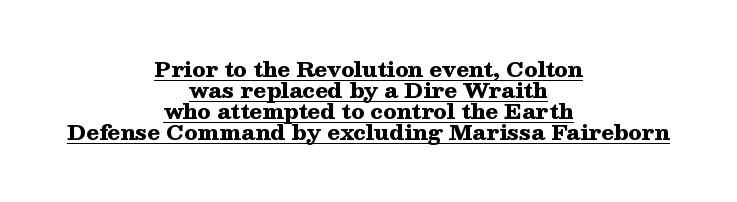
{"italic": "no", "bold": "yes", "underline": "yes", "align": "center", "line_spacing": "tight", "line_spacing_ratio": 1.0, "letter_spacing": "normal", "letter_spacing_em": 0.0, "glyph_px": 21}
